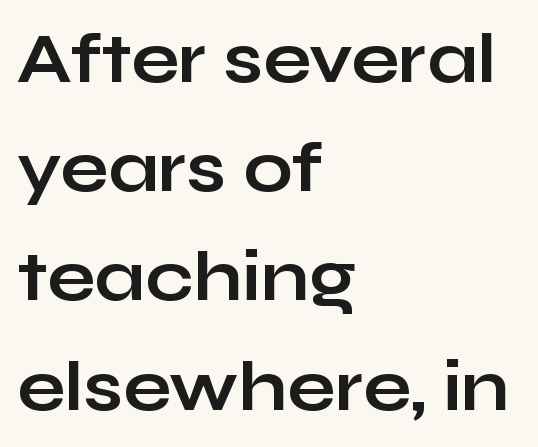
Q: Is the text bold? A: Yes.
Q: Is the text italic (slanted)? A: No, it is upright.
Q: Is the typeface a serif or a sans-serif typeface? A: Sans-serif.
Q: Is the text underlined? A: No.
Q: How is the paragraph aligned? A: Left-aligned.
Q: Is the spacing between letters normal or unusually wide? A: Normal.
Q: Is the spacing between lines tight, normal or loose? A: Normal.
Q: Width (condensed, normal, or wide)? A: Wide.
Q: Stroke contrast? A: Low.
Q: x-height? A: Medium.
Q: Monospaced? A: No.
